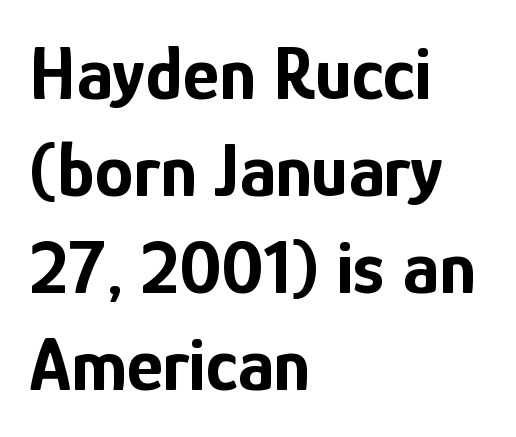
{"serif": "no", "italic": "no", "bold": "yes", "weight": "bold", "width": "condensed", "stroke_contrast": "low", "x_height": "medium", "monospaced": "no", "underline": "no", "align": "left", "line_spacing": "normal", "line_spacing_ratio": 1.26, "letter_spacing": "normal", "letter_spacing_em": 0.0, "glyph_px": 77}
